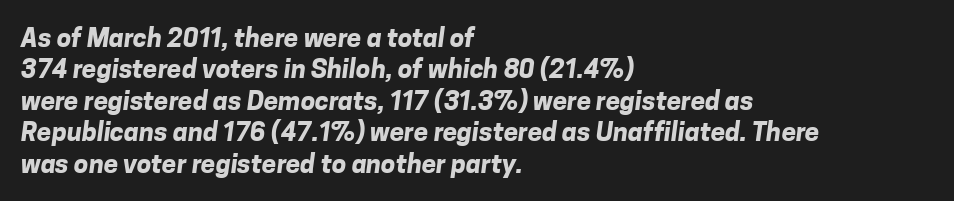
{"bold": "yes", "underline": "no", "align": "left", "line_spacing_ratio": 1.21, "letter_spacing": "normal", "letter_spacing_em": 0.0, "glyph_px": 26}
